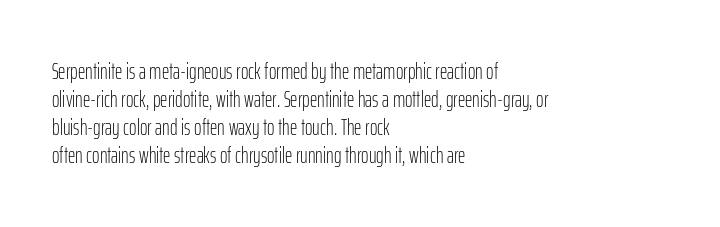
Every stem runs plumb, perpendicular to the baseline. Layout note: lines flush left. Decoration check: the copy has no underline. Short note: letters normally spaced.
